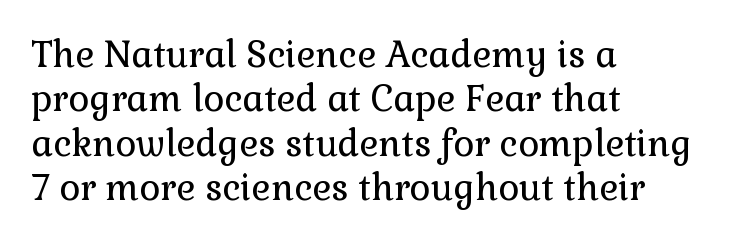
Q: Is the text bold? A: No.
Q: Is the text italic (slanted)? A: No, it is upright.
Q: Is the typeface a serif or a sans-serif typeface? A: Serif.
Q: Is the text underlined? A: No.
Q: How is the paragraph aligned? A: Left-aligned.
Q: Is the spacing between letters normal or unusually wide? A: Normal.
Q: Width (condensed, normal, or wide)? A: Normal.
Q: Stroke contrast? A: Low.
Q: x-height? A: Medium.
Q: Monospaced? A: No.
